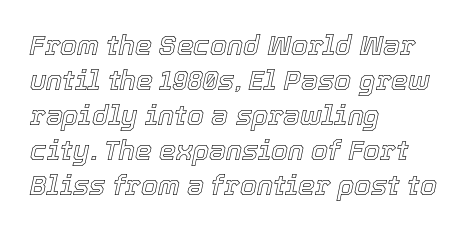
{"italic": "yes", "lean": "right", "slant_degrees": 12, "underline": "no", "align": "left", "line_spacing": "normal", "line_spacing_ratio": 1.3, "letter_spacing": "normal", "letter_spacing_em": 0.0, "glyph_px": 27}
